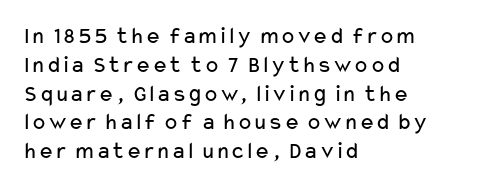
{"italic": "no", "bold": "no", "underline": "no", "align": "left", "line_spacing_ratio": 1.2, "letter_spacing": "normal", "letter_spacing_em": 0.0, "glyph_px": 24}
